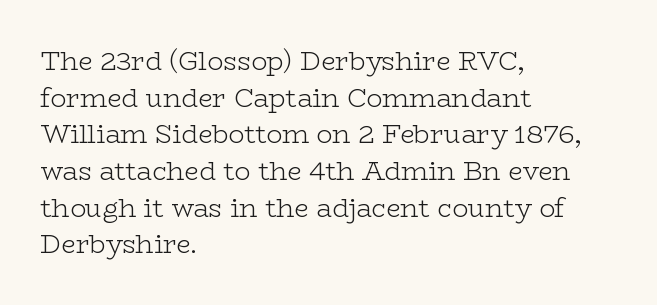
In CSS terms this would be text-align: left. The words here are not underlined. The font is comparable to plain body text, perhaps lighter. Every character sits straight up, as roman type does. The vertical gap from one line to the next is medium. Compared with typical body copy, the letter spacing here is the same.
